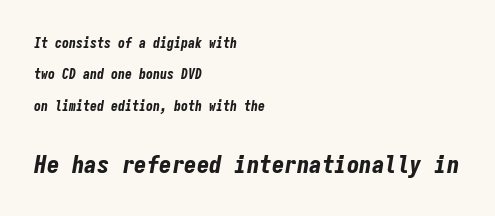
The image shows 25 px bold type, italic (leaning right); set left-aligned, loose line spacing (2.24x), normal letter spacing, not underlined; the second (bottom) block is 1.79x larger.
